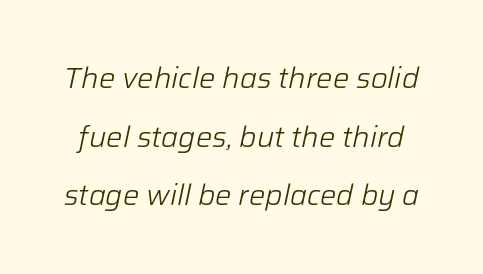
The image shows 29 px light type, italic (leaning right); set loose line spacing (2.02x), normal letter spacing, not underlined; low stroke contrast and a medium x-height.
